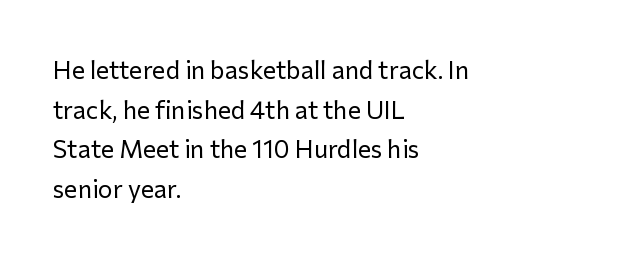
No italicization has been applied; the sample stays upright. Which margin do the lines hug? The left one — the right edge is uneven. Interline gaps are of average width in this sample. Descender tails drop into unmarked territory.
